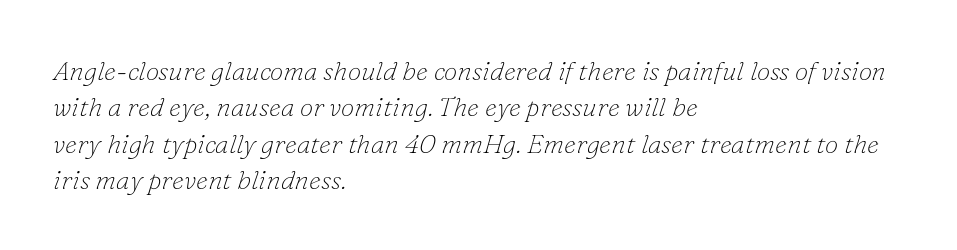
Q: Is the text bold? A: No.
Q: Is the text italic (slanted)? A: Yes, it leans right by about 16 degrees.
Q: Is the text underlined? A: No.
Q: How is the paragraph aligned? A: Left-aligned.
Q: Is the spacing between letters normal or unusually wide? A: Normal.
Q: Is the spacing between lines tight, normal or loose? A: Normal.
